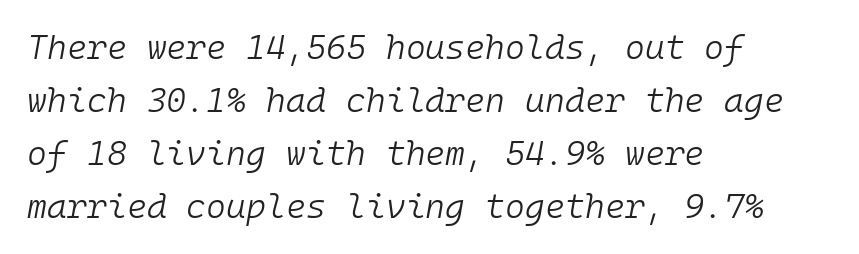
The image shows 34 px light type, italic (leaning right), monospaced; set left-aligned, normal line spacing (1.56x), normal letter spacing, not underlined; low stroke contrast and a medium x-height.
